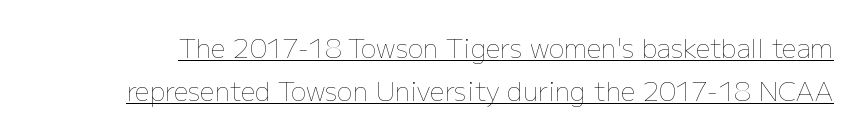
{"italic": "no", "bold": "no", "underline": "yes", "line_spacing": "normal", "line_spacing_ratio": 1.65, "letter_spacing": "normal", "letter_spacing_em": 0.0, "glyph_px": 26}
